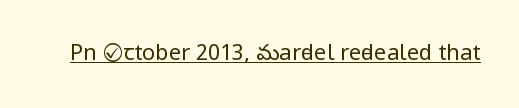
Q: Is the text bold? A: No.
Q: Is the text italic (slanted)? A: No, it is upright.
Q: Is the text underlined? A: Yes.
Q: Is the spacing between letters normal or unusually wide? A: Normal.
